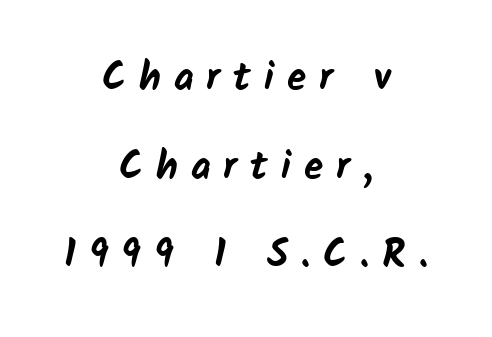
Underline: absent. On the weight axis this lands at bold, roughly 700. Type style note: lacks serifs. Caption: expanded tracking, letters set apart. Here the designer chose a conventional face with non-uniform glyph widths. Notice how the passage keeps no hard edge, just a central spine.
